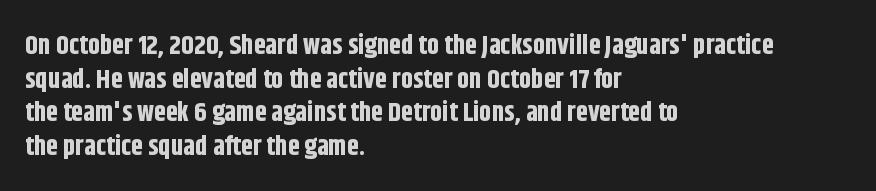
{"italic": "no", "bold": "yes", "underline": "no", "align": "left", "line_spacing": "normal", "line_spacing_ratio": 1.25, "letter_spacing": "normal", "letter_spacing_em": 0.0, "glyph_px": 27}
